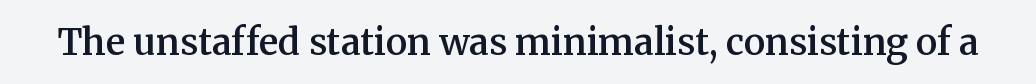
{"serif": "yes", "italic": "no", "bold": "semi", "weight": "semibold", "width": "normal", "stroke_contrast": "medium", "x_height": "medium", "monospaced": "no", "underline": "no", "letter_spacing": "normal", "letter_spacing_em": 0.0, "glyph_px": 36}
